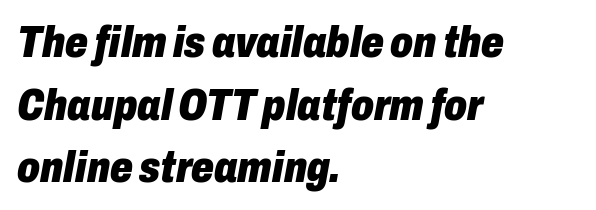
The image shows 45 px heavy, condensed type, italic (leaning right); set left-aligned, normal line spacing (1.39x), normal letter spacing, not underlined; low stroke contrast and a medium x-height.
